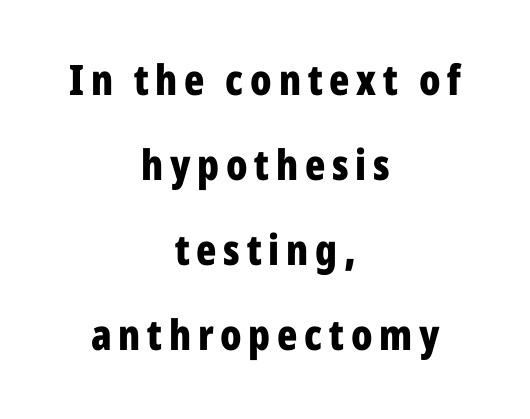
{"serif": "no", "italic": "no", "bold": "yes", "weight": "bold", "width": "condensed", "stroke_contrast": "low", "x_height": "medium", "monospaced": "no", "underline": "no", "align": "center", "line_spacing": "loose", "line_spacing_ratio": 2.02, "glyph_px": 42}
